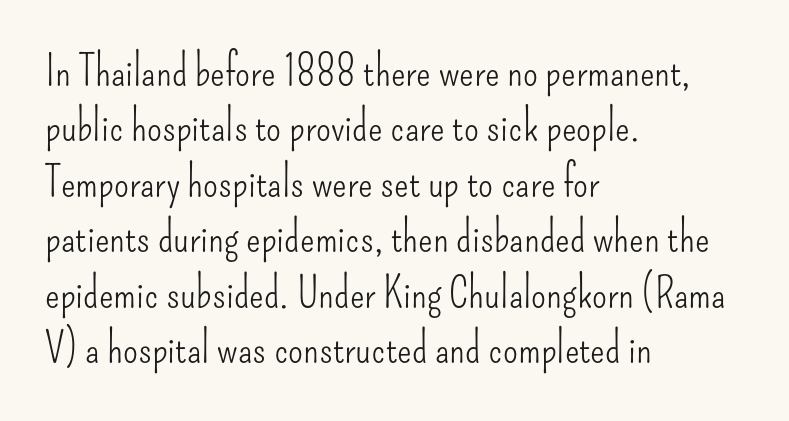
Horizontal alignment here is leftward, the default for most running prose. The tracking reads as untouched default to a designer's eye. Stems here are at most as thick as an everyday book face. The block of text has a typical density, with ordinary space between rows. Do the characters align in a grid? No, the font is proportional.
